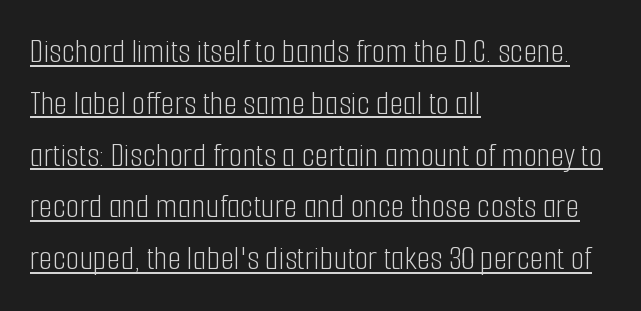
The image shows 35 px light, condensed sans-serif type, upright; set left-aligned, normal line spacing (1.48x), normal letter spacing, underlined; low stroke contrast and a medium x-height.
